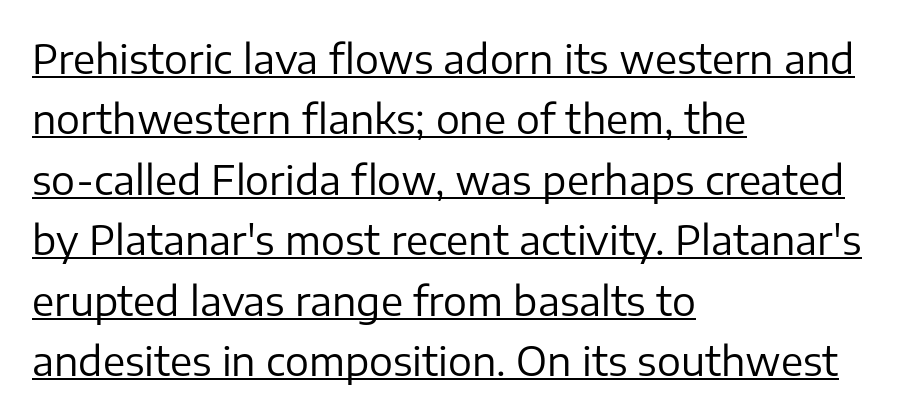
{"serif": "no", "italic": "no", "bold": "no", "weight": "regular", "width": "normal", "stroke_contrast": "low", "x_height": "medium", "monospaced": "no", "underline": "yes", "align": "left", "line_spacing": "normal", "line_spacing_ratio": 1.51, "letter_spacing": "normal", "letter_spacing_em": 0.0, "glyph_px": 40}
